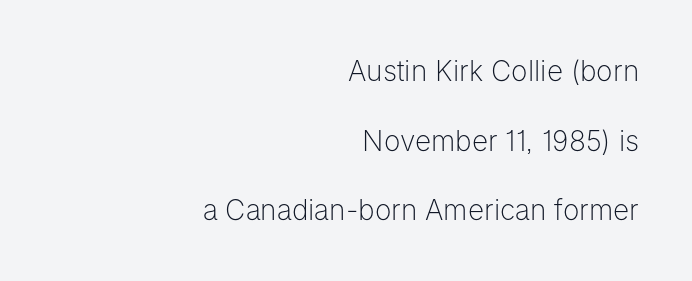
Short note: letters normally spaced. The passage shown stacks its lines with a broad gap. Proportional: the letters do not fall into vertical columns. To sum up the face: it is a sans, with no serifs. The strokes carry an ordinary text weight at most.
